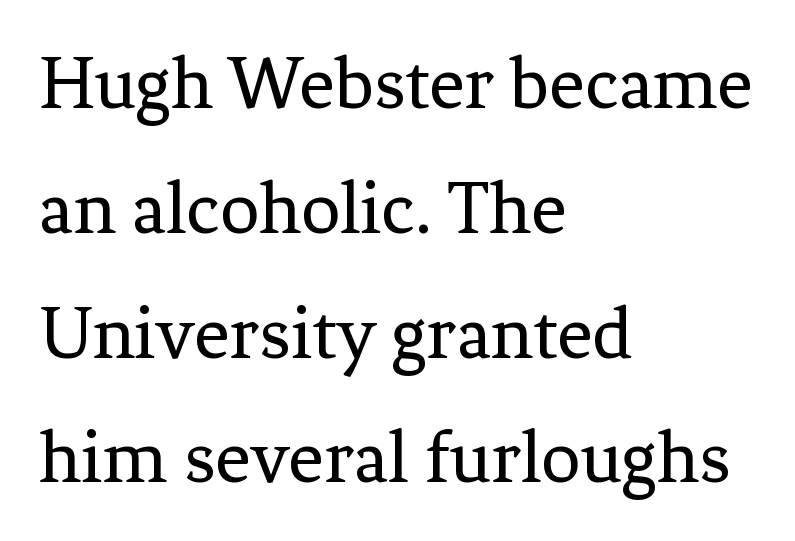
Q: Is the text bold? A: No.
Q: Is the text italic (slanted)? A: No, it is upright.
Q: Is the typeface a serif or a sans-serif typeface? A: Serif.
Q: Is the text underlined? A: No.
Q: How is the paragraph aligned? A: Left-aligned.
Q: Is the spacing between letters normal or unusually wide? A: Normal.
Q: Is the spacing between lines tight, normal or loose? A: Normal.
Q: Width (condensed, normal, or wide)? A: Normal.
Q: Stroke contrast? A: Low.
Q: x-height? A: Medium.
Q: Monospaced? A: No.
